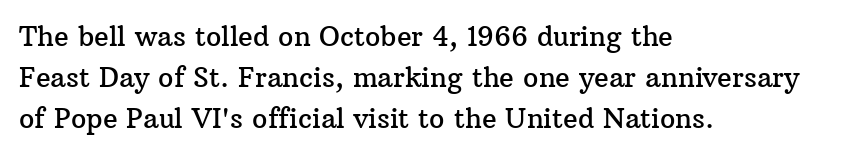
The typography opts for an upright posture over an oblique one. Descenders hang freely into open space. The rag falls on the right side of this text block. No extra tracking has been applied to these lines. Does the leading feel generous? No, just average.
